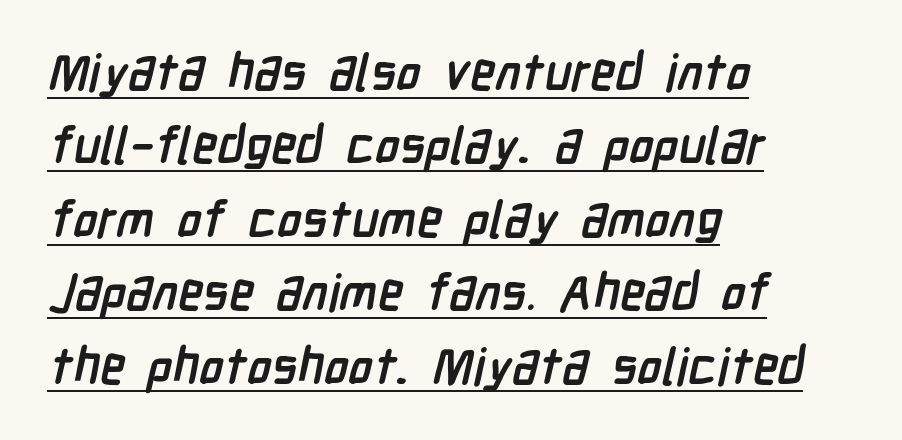
The image shows 51 px semibold, condensed sans-serif type; set left-aligned, normal line spacing (1.44x), normal letter spacing, underlined; low stroke contrast and a medium x-height.
